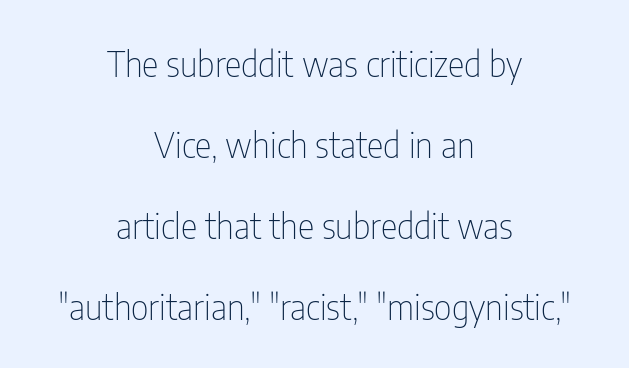
{"serif": "no", "italic": "no", "bold": "no", "weight": "thin", "width": "condensed", "stroke_contrast": "low", "x_height": "medium", "monospaced": "no", "underline": "no", "align": "center", "line_spacing": "loose", "line_spacing_ratio": 2.31, "letter_spacing": "normal", "letter_spacing_em": 0.0, "glyph_px": 35}
